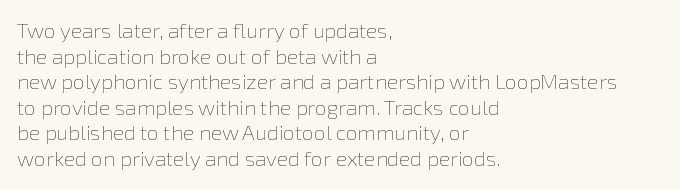
Does extra space separate the letters? No, they use regular spacing. The passage is arranged the way most books set body copy — flush left. The area under the type is left untouched. The face looks like a standard text weight, possibly lighter. Notice how the stems are strictly vertical — no italics here.
